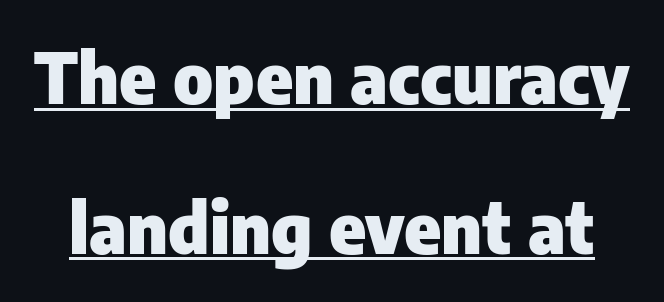
{"serif": "no", "italic": "no", "bold": "yes", "weight": "heavy", "width": "normal", "stroke_contrast": "low", "x_height": "medium", "monospaced": "no", "underline": "yes", "line_spacing": "loose", "line_spacing_ratio": 2.17, "letter_spacing": "normal", "letter_spacing_em": 0.0, "glyph_px": 69}
